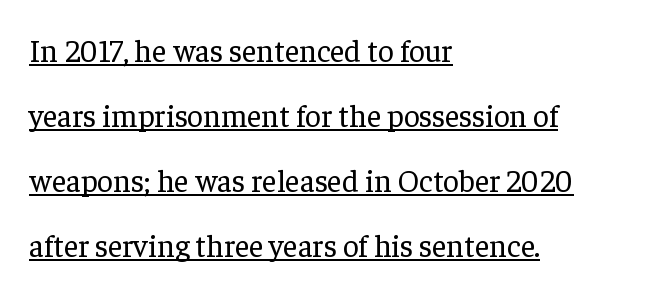
Q: Is the text bold? A: No.
Q: Is the text italic (slanted)? A: No, it is upright.
Q: Is the typeface a serif or a sans-serif typeface? A: Serif.
Q: Is the text underlined? A: Yes.
Q: How is the paragraph aligned? A: Left-aligned.
Q: Is the spacing between letters normal or unusually wide? A: Normal.
Q: Is the spacing between lines tight, normal or loose? A: Loose.
Q: Width (condensed, normal, or wide)? A: Normal.
Q: Stroke contrast? A: Low.
Q: x-height? A: Medium.
Q: Monospaced? A: No.
